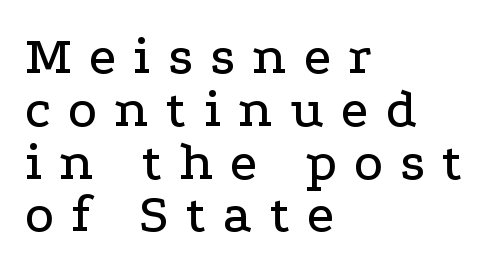
One-word summary of the alignment: left. Line spacing here is tight. Character widths vary here, with narrow letters taking less room than wide ones. Check under the words: just untouched page. Letter spacing: wide.
